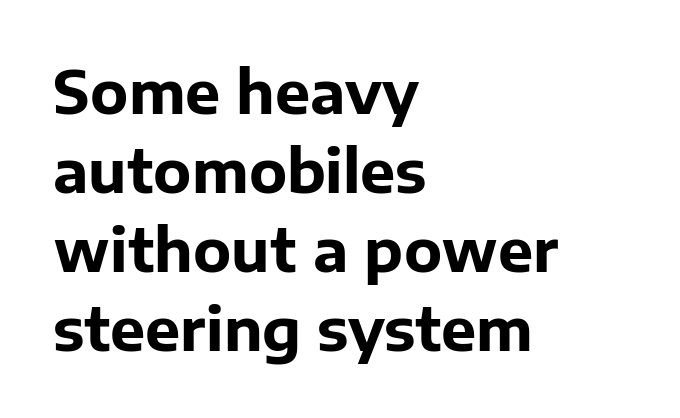
{"serif": "no", "italic": "no", "bold": "yes", "weight": "bold", "width": "normal", "stroke_contrast": "low", "x_height": "medium", "monospaced": "no", "underline": "no", "align": "left", "line_spacing": "normal", "line_spacing_ratio": 1.34, "letter_spacing": "normal", "letter_spacing_em": 0.0, "glyph_px": 59}
